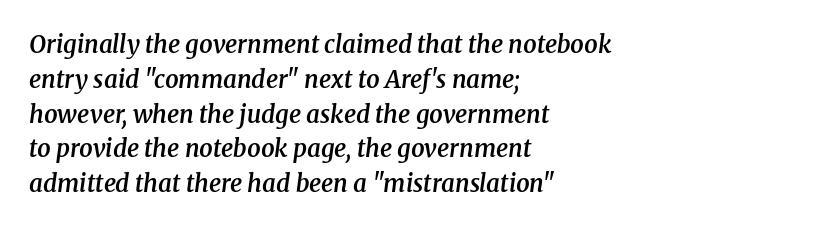
The rendering uses a semibold face; strokes are thickened but not to full bold. Tall strokes in this sample are angled rather than plumb. These lines keep a tight, regular rhythm from letter to letter. Each row of text sits above clean, open space. The lines sit at an ordinary, default distance from one another.
